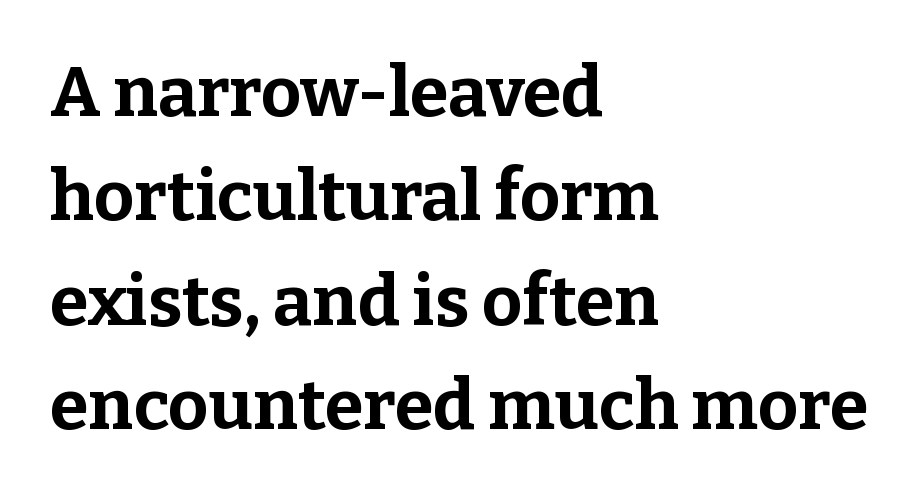
The image shows 70 px bold serif type, upright; set left-aligned, normal line spacing (1.49x), normal letter spacing, not underlined; low stroke contrast and a medium x-height.
